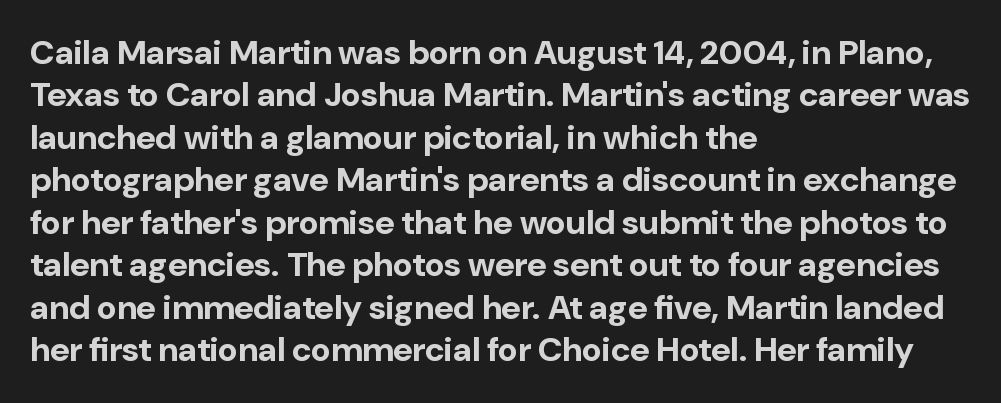
{"serif": "no", "italic": "no", "bold": "yes", "weight": "bold", "width": "normal", "stroke_contrast": "low", "x_height": "medium", "monospaced": "no", "underline": "no", "align": "left", "line_spacing": "normal", "line_spacing_ratio": 1.25, "letter_spacing": "normal", "letter_spacing_em": 0.0, "glyph_px": 34}
